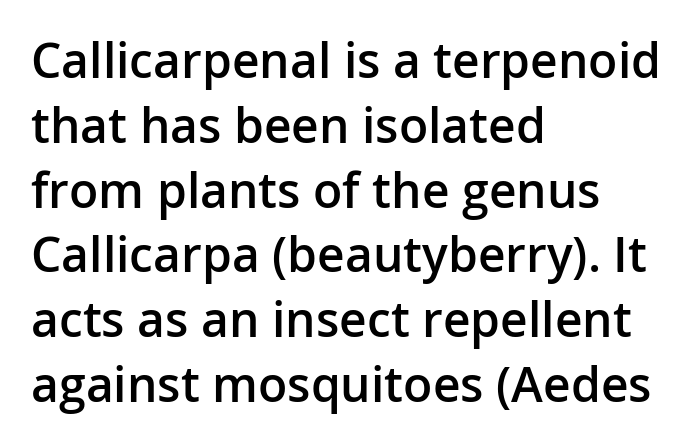
{"serif": "no", "italic": "no", "bold": "semi", "weight": "semibold", "width": "normal", "stroke_contrast": "low", "x_height": "medium", "monospaced": "no", "underline": "no", "align": "left", "line_spacing": "normal", "line_spacing_ratio": 1.35, "letter_spacing": "normal", "letter_spacing_em": 0.0, "glyph_px": 48}
